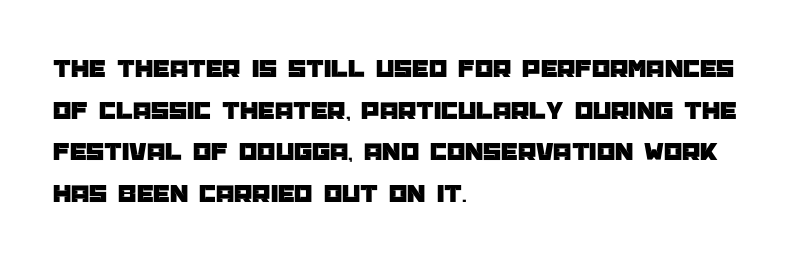
{"italic": "no", "underline": "no", "align": "left", "line_spacing": "normal", "line_spacing_ratio": 1.6, "letter_spacing": "normal", "letter_spacing_em": 0.0, "glyph_px": 26}
